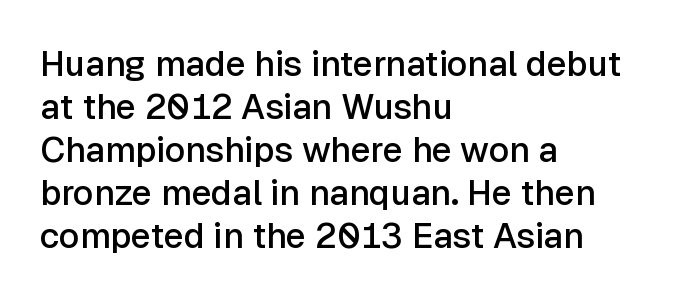
{"serif": "no", "italic": "no", "bold": "semi", "weight": "semibold", "width": "normal", "stroke_contrast": "low", "x_height": "medium", "monospaced": "no", "underline": "no", "align": "left", "line_spacing_ratio": 1.23, "letter_spacing": "normal", "letter_spacing_em": 0.0, "glyph_px": 35}
